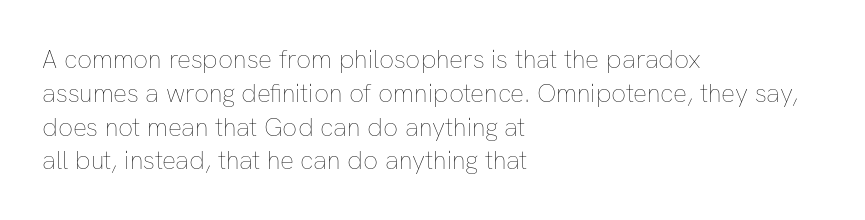
{"italic": "no", "bold": "no", "underline": "no", "align": "left", "line_spacing": "normal", "line_spacing_ratio": 1.3, "letter_spacing": "normal", "letter_spacing_em": 0.0, "glyph_px": 26}
